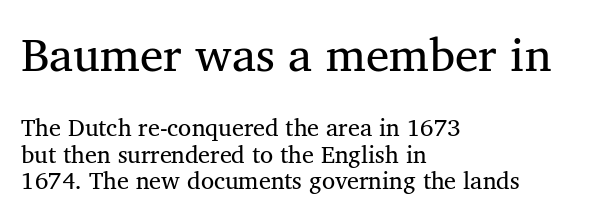
The image shows 47 px serif type, upright; set left-aligned, tight line spacing (1.1x), normal letter spacing, not underlined; the first (top) block is 1.96x larger; medium stroke contrast and a medium x-height.
